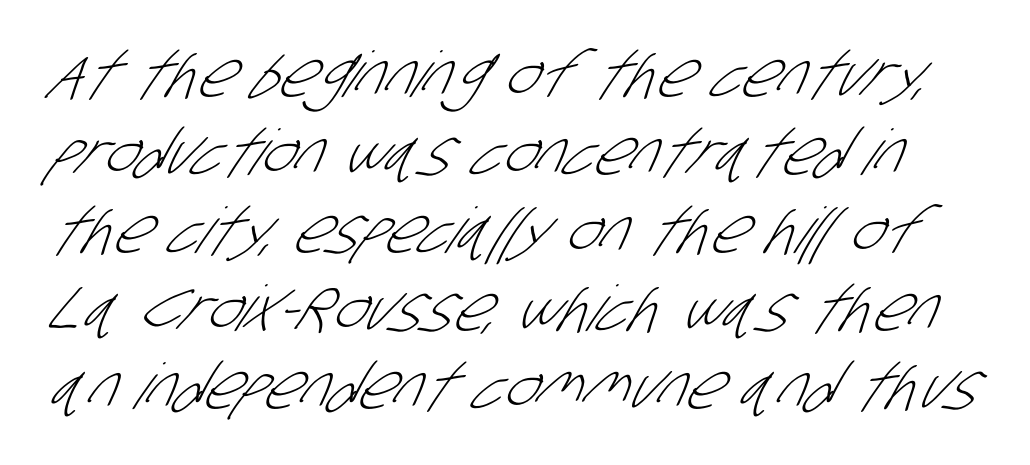
{"serif": "no", "bold": "no", "weight": "light", "width": "condensed", "stroke_contrast": "low", "x_height": "large", "monospaced": "no", "underline": "no", "line_spacing_ratio": 1.24, "letter_spacing": "normal", "letter_spacing_em": 0.0, "glyph_px": 63}
